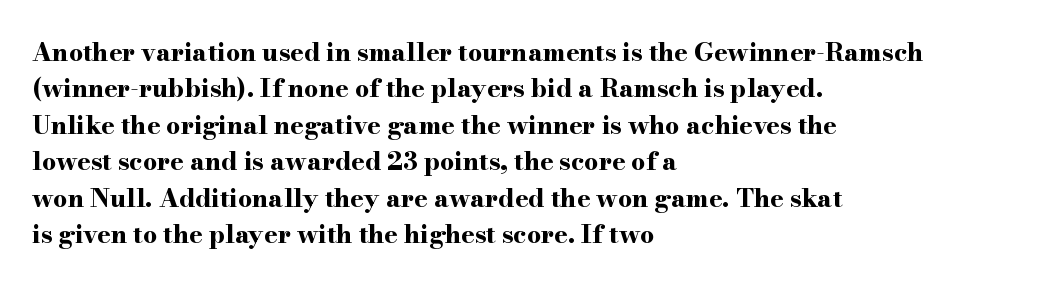
Q: Is the text bold? A: Yes.
Q: Is the text italic (slanted)? A: No, it is upright.
Q: Is the text underlined? A: No.
Q: How is the paragraph aligned? A: Left-aligned.
Q: Is the spacing between letters normal or unusually wide? A: Normal.
Q: Is the spacing between lines tight, normal or loose? A: Normal.
